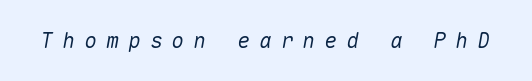
{"italic": "yes", "lean": "right", "slant_degrees": 10, "underline": "no", "letter_spacing": "wide", "letter_spacing_em": 0.44, "glyph_px": 21}
